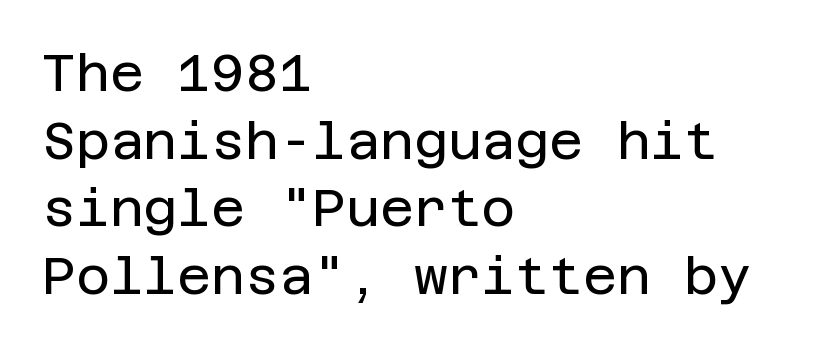
{"serif": "no", "italic": "no", "bold": "no", "weight": "regular", "width": "normal", "stroke_contrast": "low", "x_height": "large", "underline": "no", "align": "left", "line_spacing": "normal", "line_spacing_ratio": 1.3, "letter_spacing": "normal", "letter_spacing_em": 0.0, "glyph_px": 52}
